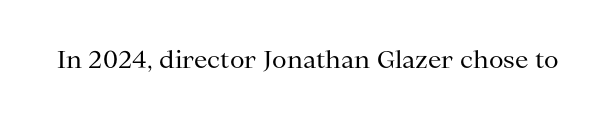
Q: Is the text bold? A: No.
Q: Is the text italic (slanted)? A: No, it is upright.
Q: Is the text underlined? A: No.
Q: Is the spacing between letters normal or unusually wide? A: Normal.
